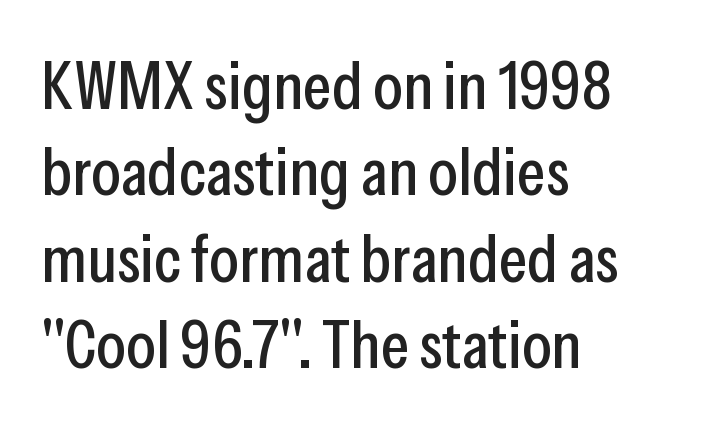
{"serif": "no", "italic": "no", "width": "condensed", "stroke_contrast": "low", "x_height": "medium", "monospaced": "no", "underline": "no", "align": "left", "line_spacing": "normal", "line_spacing_ratio": 1.27, "letter_spacing": "normal", "letter_spacing_em": 0.0, "glyph_px": 68}
